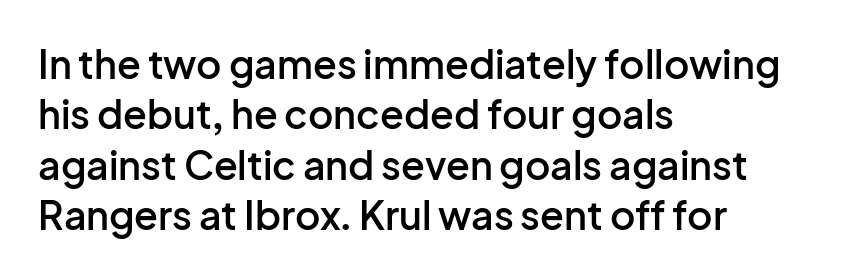
The image shows 39 px semibold sans-serif type, upright; set left-aligned, normal line spacing (1.29x), normal letter spacing, not underlined; low stroke contrast and a medium x-height.
